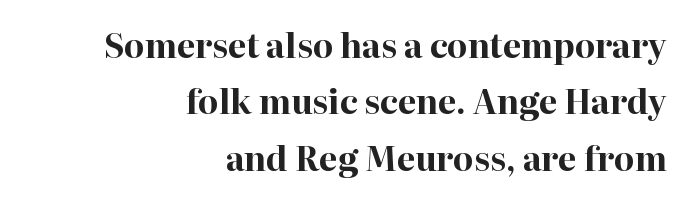
Q: Is the text bold? A: Yes.
Q: Is the text italic (slanted)? A: No, it is upright.
Q: Is the typeface a serif or a sans-serif typeface? A: Serif.
Q: Is the text underlined? A: No.
Q: How is the paragraph aligned? A: Right-aligned.
Q: Is the spacing between letters normal or unusually wide? A: Normal.
Q: Width (condensed, normal, or wide)? A: Normal.
Q: Stroke contrast? A: High.
Q: x-height? A: Medium.
Q: Monospaced? A: No.
